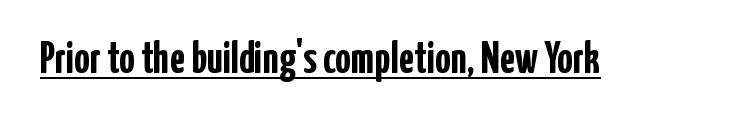
{"serif": "no", "italic": "no", "bold": "yes", "weight": "semibold", "width": "condensed", "stroke_contrast": "low", "x_height": "medium", "monospaced": "no", "underline": "yes", "letter_spacing": "normal", "letter_spacing_em": 0.0, "glyph_px": 44}
